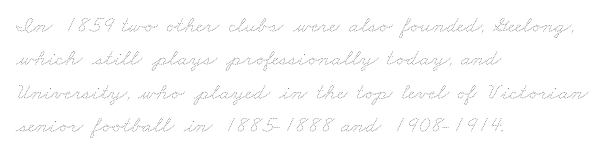
{"bold": "no", "underline": "no", "align": "left", "line_spacing": "normal", "line_spacing_ratio": 1.45, "letter_spacing": "normal", "letter_spacing_em": 0.0, "glyph_px": 23}
